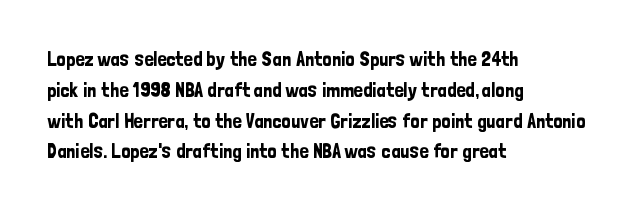
{"italic": "no", "underline": "no", "align": "left", "line_spacing": "normal", "line_spacing_ratio": 1.54, "letter_spacing": "normal", "letter_spacing_em": 0.0, "glyph_px": 20}
